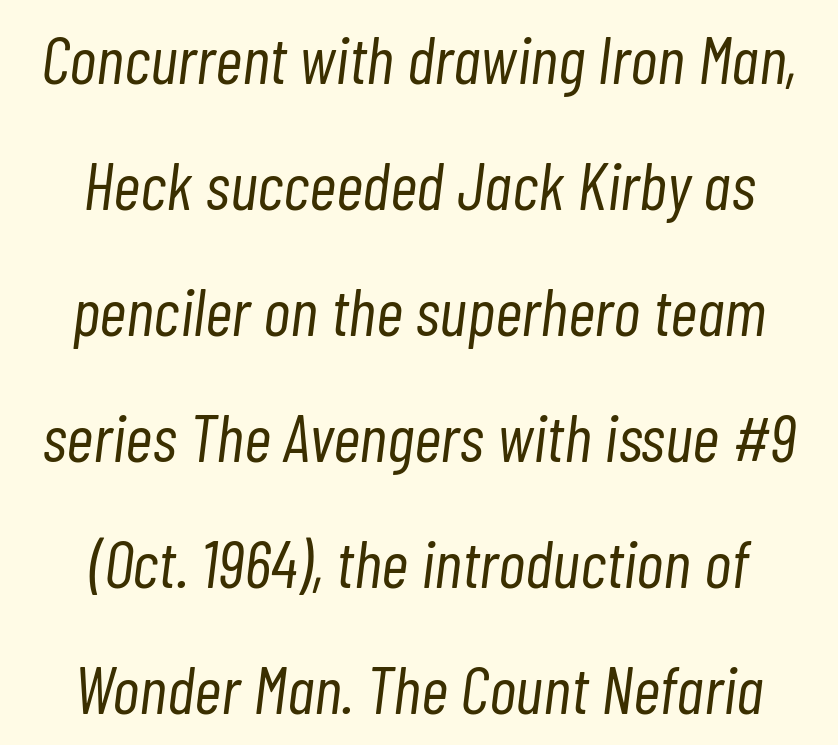
{"italic": "yes", "lean": "right", "slant_degrees": 7, "bold": "no", "weight": "light", "width": "condensed", "stroke_contrast": "low", "x_height": "medium", "monospaced": "no", "underline": "no", "align": "center", "line_spacing_ratio": 1.88, "letter_spacing": "normal", "letter_spacing_em": 0.0, "glyph_px": 67}
